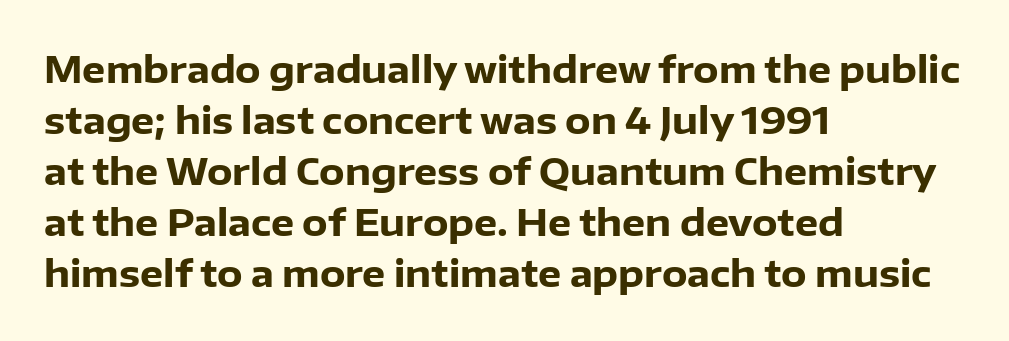
The image shows 37 px heavy sans-serif type, upright; set left-aligned, normal line spacing (1.38x), normal letter spacing, not underlined; low stroke contrast and a medium x-height.
